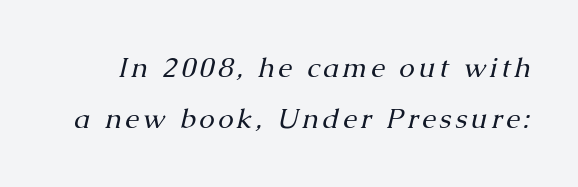
The image shows 28 px regular-weight serif type, italic (leaning right); set line spacing 1.83x, not underlined; medium stroke contrast and a medium x-height.
